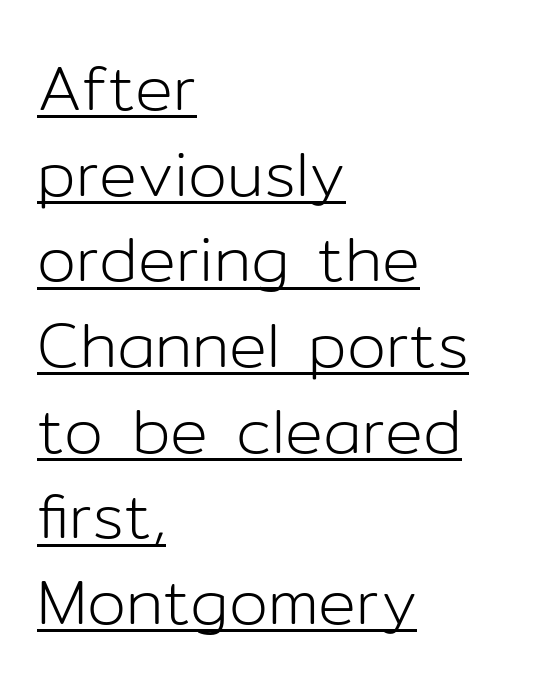
{"serif": "no", "italic": "no", "bold": "no", "weight": "light", "width": "normal", "stroke_contrast": "low", "x_height": "medium", "monospaced": "no", "underline": "yes", "align": "left", "line_spacing": "normal", "line_spacing_ratio": 1.36, "letter_spacing": "normal", "letter_spacing_em": 0.0, "glyph_px": 63}
